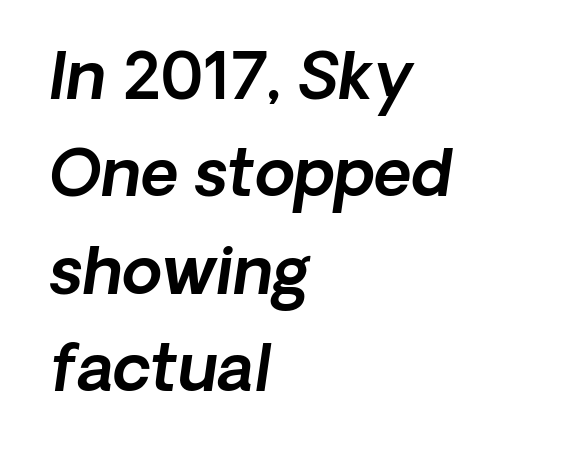
Q: Is the typeface a serif or a sans-serif typeface? A: Sans-serif.
Q: Is the text underlined? A: No.
Q: How is the paragraph aligned? A: Left-aligned.
Q: Is the spacing between letters normal or unusually wide? A: Normal.
Q: Is the spacing between lines tight, normal or loose? A: Normal.
Q: Width (condensed, normal, or wide)? A: Normal.
Q: x-height? A: Medium.
Q: Monospaced? A: No.
